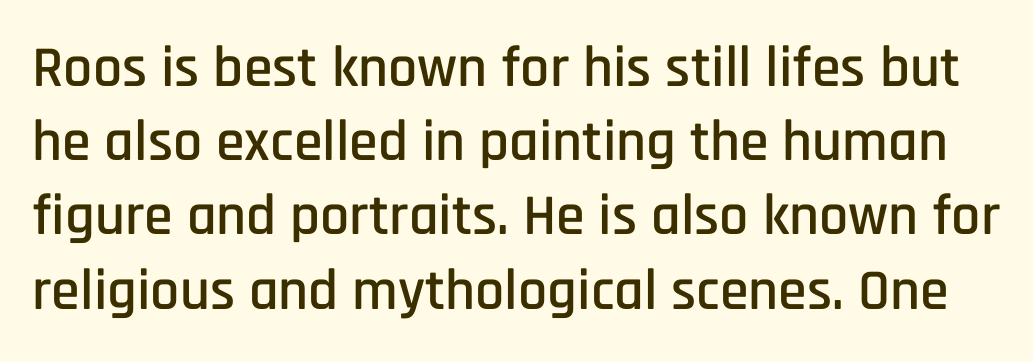
Descender tails drop into unmarked territory. Students, note that the glyphs here touch the page at normal intervals. Vertically, the passage feels balanced, rows spaced as you'd expect. The face used here is proportionally spaced, like ordinary book or web type. Italic: no, the glyphs are upright roman. The letters carry no serifs — their stems end cleanly without finishing strokes.
